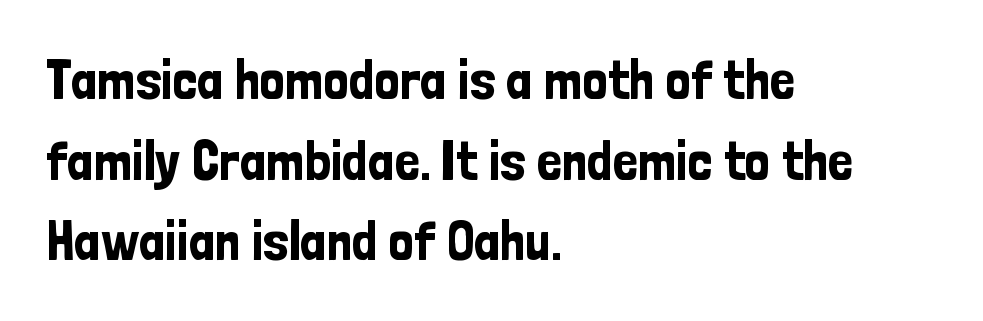
Spacing verdict: proportional, widths tailored to each character. The lettering stays uniformly vertical, giving the passage a roman look. Each word holds together tightly as a unit, with standard inter-letter gaps. The space beneath each line is pristine and unruled. The text block is weighted toward the left margin, trailing off unevenly rightward. Stroke terminals: plain, sans-serif.
